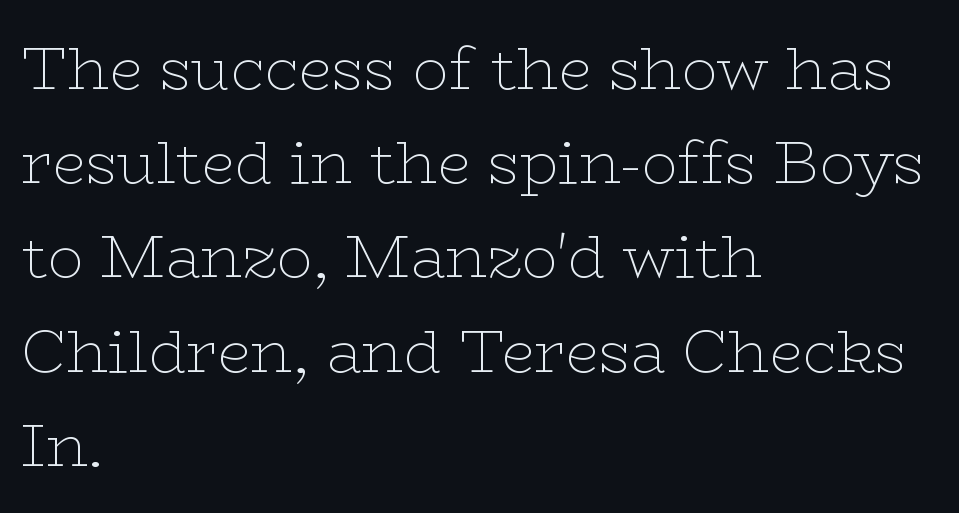
Q: Is the text bold? A: No.
Q: Is the text italic (slanted)? A: No, it is upright.
Q: Is the typeface a serif or a sans-serif typeface? A: Serif.
Q: Is the text underlined? A: No.
Q: How is the paragraph aligned? A: Left-aligned.
Q: Is the spacing between letters normal or unusually wide? A: Normal.
Q: Is the spacing between lines tight, normal or loose? A: Normal.
Q: Width (condensed, normal, or wide)? A: Wide.
Q: Stroke contrast? A: Low.
Q: x-height? A: Medium.
Q: Monospaced? A: No.
